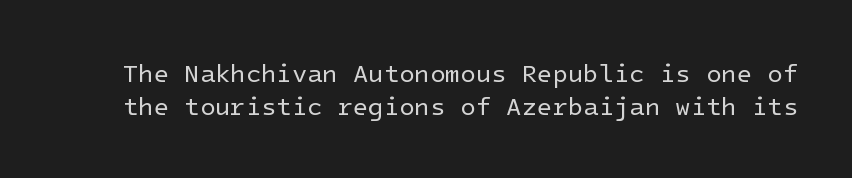
Q: Is the text bold? A: No.
Q: Is the text italic (slanted)? A: No, it is upright.
Q: Is the text underlined? A: No.
Q: Is the spacing between letters normal or unusually wide? A: Normal.
Q: Is the spacing between lines tight, normal or loose? A: Normal.
